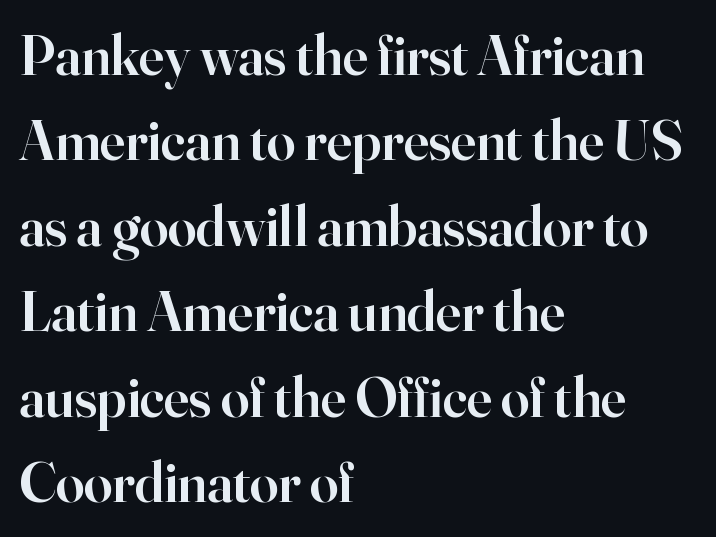
Q: Is the text bold? A: Semi-bold.
Q: Is the text italic (slanted)? A: No, it is upright.
Q: Is the typeface a serif or a sans-serif typeface? A: Serif.
Q: Is the text underlined? A: No.
Q: How is the paragraph aligned? A: Left-aligned.
Q: Is the spacing between letters normal or unusually wide? A: Normal.
Q: Is the spacing between lines tight, normal or loose? A: Normal.
Q: Width (condensed, normal, or wide)? A: Normal.
Q: Stroke contrast? A: High.
Q: x-height? A: Small.
Q: Monospaced? A: No.
